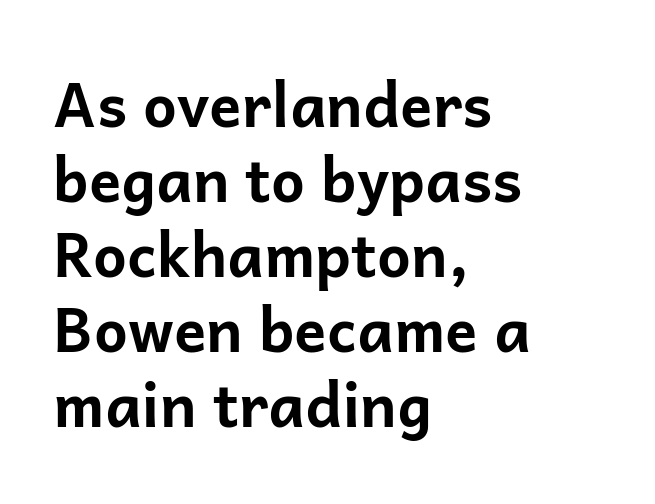
The image shows 60 px bold sans-serif type, upright; set left-aligned, normal line spacing (1.25x), normal letter spacing, not underlined; low stroke contrast and a medium x-height.
